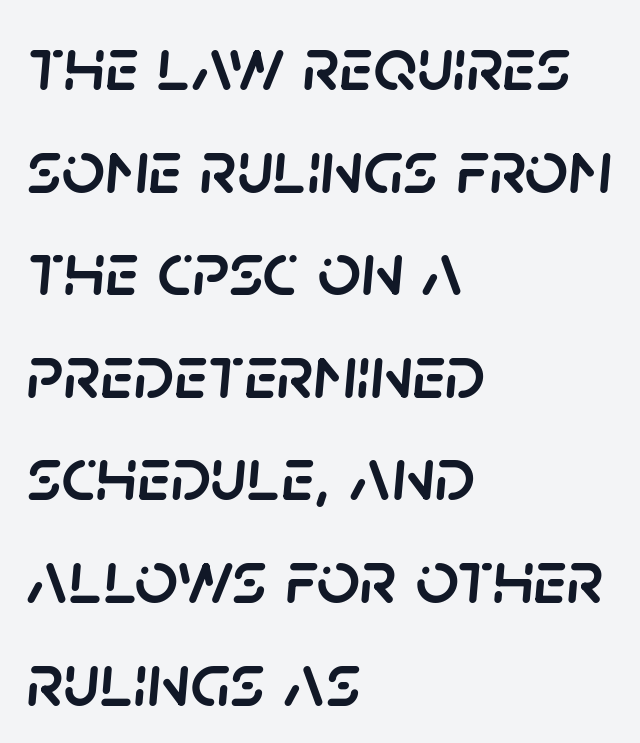
Q: Is the text italic (slanted)? A: Yes, it leans right by about 5 degrees.
Q: Is the text underlined? A: No.
Q: How is the paragraph aligned? A: Left-aligned.
Q: Is the spacing between letters normal or unusually wide? A: Normal.
Q: Is the spacing between lines tight, normal or loose? A: Normal.
Q: Width (condensed, normal, or wide)? A: Normal.
Q: Stroke contrast? A: Low.
Q: x-height? A: Large.
Q: Monospaced? A: No.
